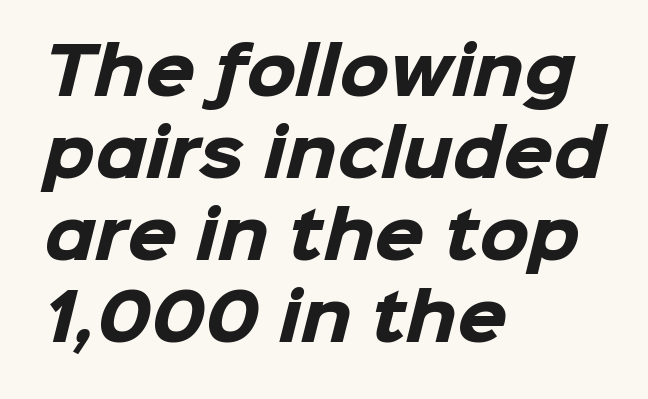
Q: Is the text bold? A: Yes.
Q: Is the typeface a serif or a sans-serif typeface? A: Sans-serif.
Q: Is the text underlined? A: No.
Q: How is the paragraph aligned? A: Left-aligned.
Q: Is the spacing between letters normal or unusually wide? A: Normal.
Q: Is the spacing between lines tight, normal or loose? A: Normal.
Q: Width (condensed, normal, or wide)? A: Normal.
Q: Stroke contrast? A: Low.
Q: x-height? A: Medium.
Q: Monospaced? A: No.
